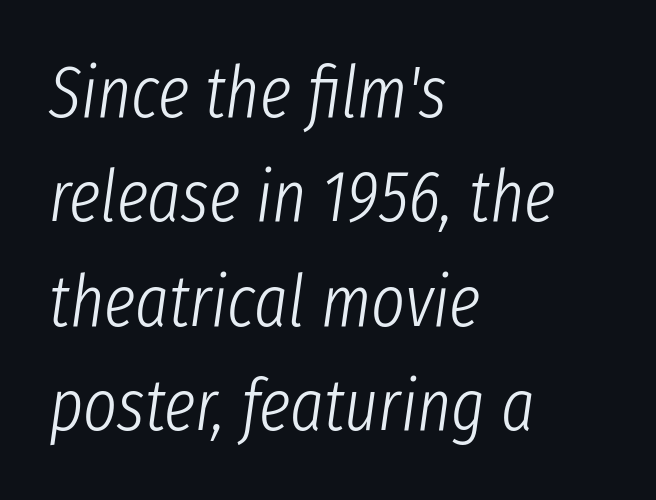
Q: Is the text bold? A: No.
Q: Is the text italic (slanted)? A: Yes, it leans right by about 8 degrees.
Q: Is the text underlined? A: No.
Q: How is the paragraph aligned? A: Left-aligned.
Q: Is the spacing between letters normal or unusually wide? A: Normal.
Q: Is the spacing between lines tight, normal or loose? A: Normal.
Q: Width (condensed, normal, or wide)? A: Condensed.
Q: Stroke contrast? A: Low.
Q: x-height? A: Medium.
Q: Monospaced? A: No.
